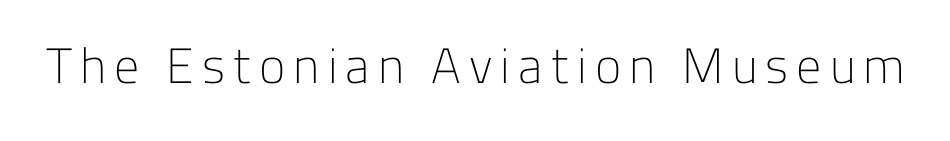
Q: Is the text bold? A: No.
Q: Is the text italic (slanted)? A: No, it is upright.
Q: Is the typeface a serif or a sans-serif typeface? A: Sans-serif.
Q: Is the text underlined? A: No.
Q: Width (condensed, normal, or wide)? A: Normal.
Q: Stroke contrast? A: Low.
Q: x-height? A: Medium.
Q: Monospaced? A: No.
